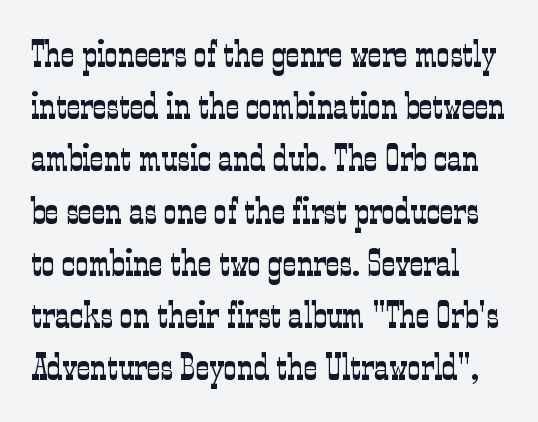
Q: Is the text bold? A: No.
Q: Is the text italic (slanted)? A: No, it is upright.
Q: Is the typeface a serif or a sans-serif typeface? A: Serif.
Q: Is the text underlined? A: No.
Q: How is the paragraph aligned? A: Left-aligned.
Q: Is the spacing between letters normal or unusually wide? A: Normal.
Q: Is the spacing between lines tight, normal or loose? A: Normal.
Q: Width (condensed, normal, or wide)? A: Condensed.
Q: Stroke contrast? A: Low.
Q: x-height? A: Medium.
Q: Monospaced? A: No.
